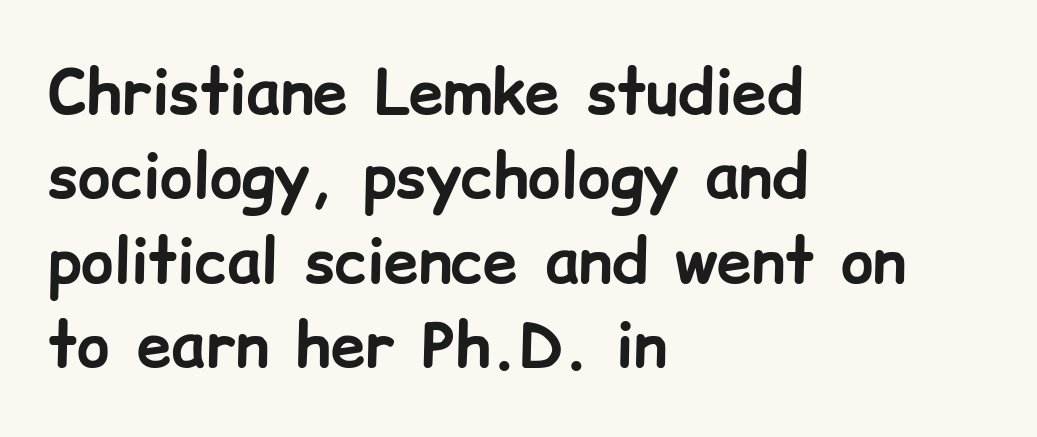
{"serif": "no", "italic": "no", "bold": "yes", "weight": "bold", "width": "normal", "stroke_contrast": "low", "x_height": "medium", "monospaced": "no", "underline": "no", "align": "left", "line_spacing": "normal", "line_spacing_ratio": 1.36, "letter_spacing": "normal", "letter_spacing_em": 0.0, "glyph_px": 62}
